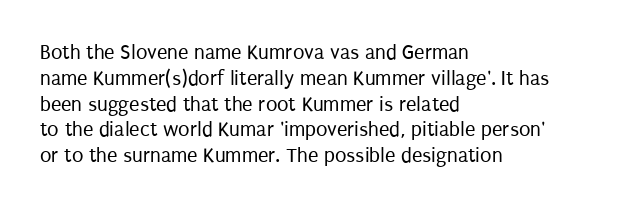
Visually the block forms a straight wall on the left and a jagged coastline on the right. This sample uses plain, unmodified letter spacing. The face looks like a standard text weight, possibly lighter. Check under the words: just untouched page. Does the lettering tilt? It doesn't — this is upright.
